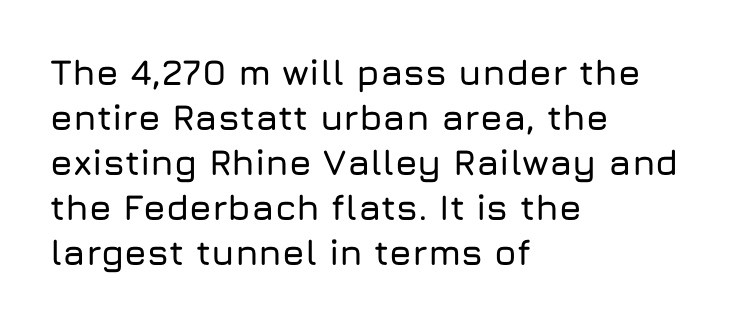
{"serif": "no", "italic": "no", "width": "normal", "stroke_contrast": "low", "x_height": "medium", "monospaced": "no", "underline": "no", "align": "left", "line_spacing": "normal", "line_spacing_ratio": 1.25, "letter_spacing": "normal", "letter_spacing_em": 0.0, "glyph_px": 36}
